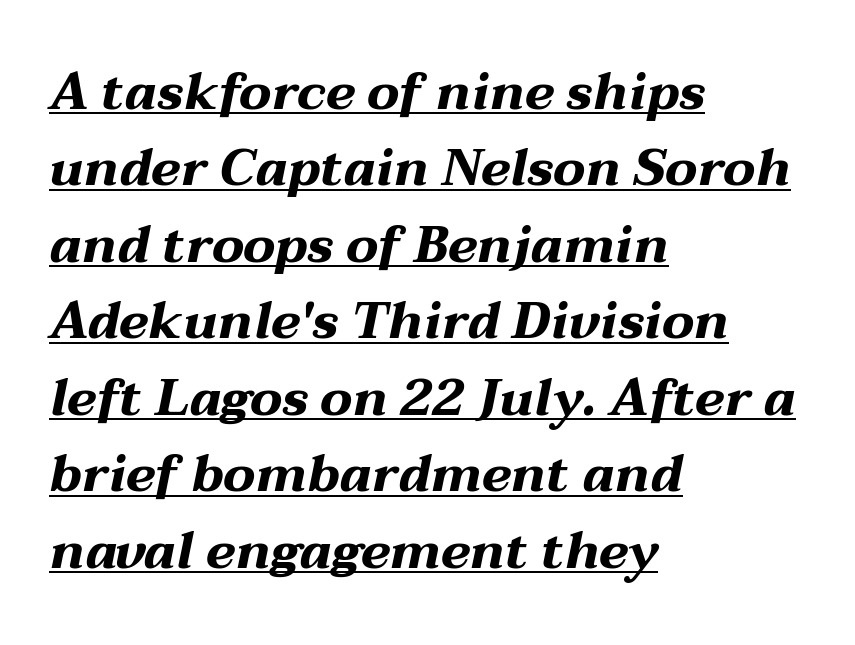
Q: Is the text bold? A: Yes.
Q: Is the text italic (slanted)? A: Yes, it leans right by about 12 degrees.
Q: Is the text underlined? A: Yes.
Q: How is the paragraph aligned? A: Left-aligned.
Q: Is the spacing between letters normal or unusually wide? A: Normal.
Q: Is the spacing between lines tight, normal or loose? A: Normal.
Q: Width (condensed, normal, or wide)? A: Wide.
Q: Stroke contrast? A: Medium.
Q: x-height? A: Medium.
Q: Monospaced? A: No.
